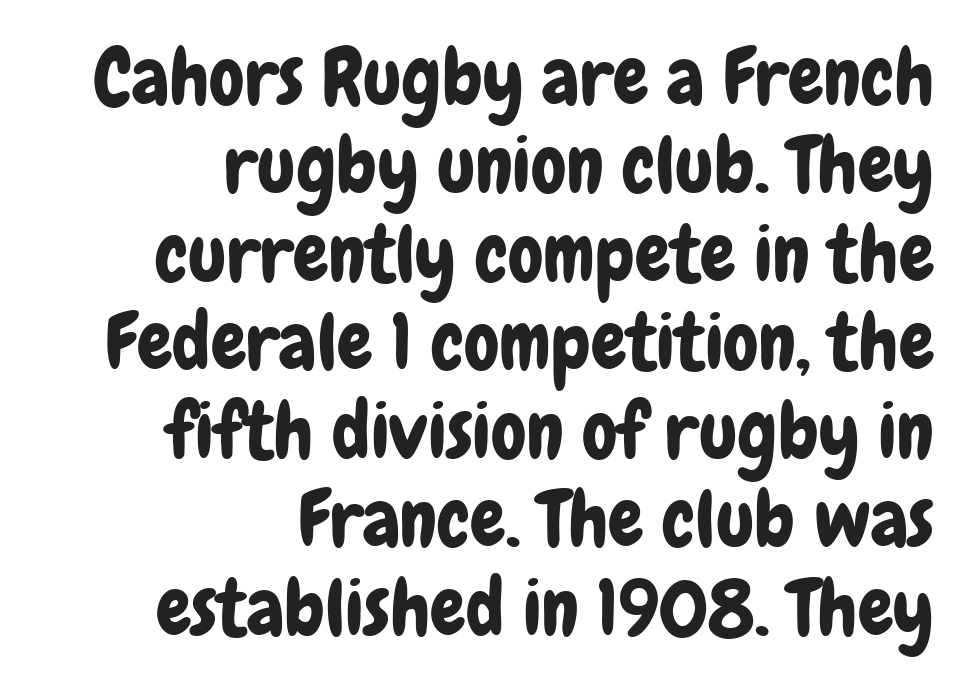
The image shows 79 px condensed sans-serif type, upright; set right-aligned, tight line spacing (1.12x), normal letter spacing, not underlined; low stroke contrast and a medium x-height.
